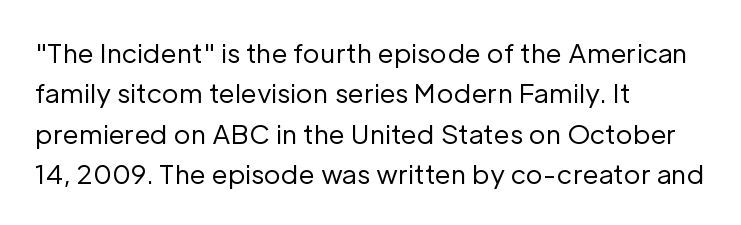
{"italic": "no", "bold": "no", "underline": "no", "align": "left", "line_spacing": "normal", "line_spacing_ratio": 1.55, "letter_spacing": "normal", "letter_spacing_em": 0.0, "glyph_px": 26}
